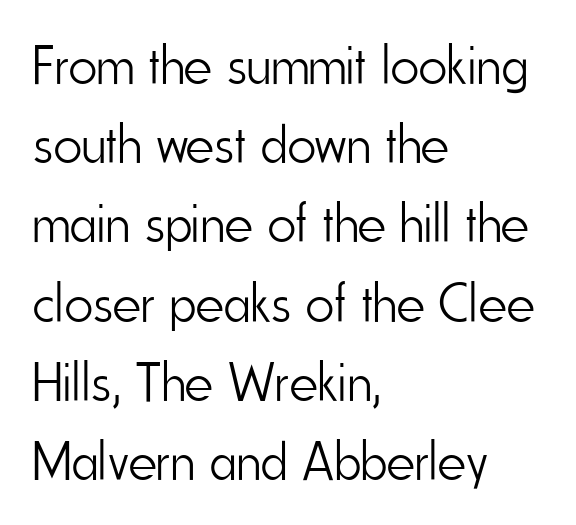
{"serif": "no", "italic": "no", "bold": "no", "weight": "light", "width": "condensed", "stroke_contrast": "low", "x_height": "small", "monospaced": "no", "underline": "no", "align": "left", "line_spacing": "normal", "line_spacing_ratio": 1.44, "letter_spacing": "normal", "letter_spacing_em": 0.0, "glyph_px": 55}
